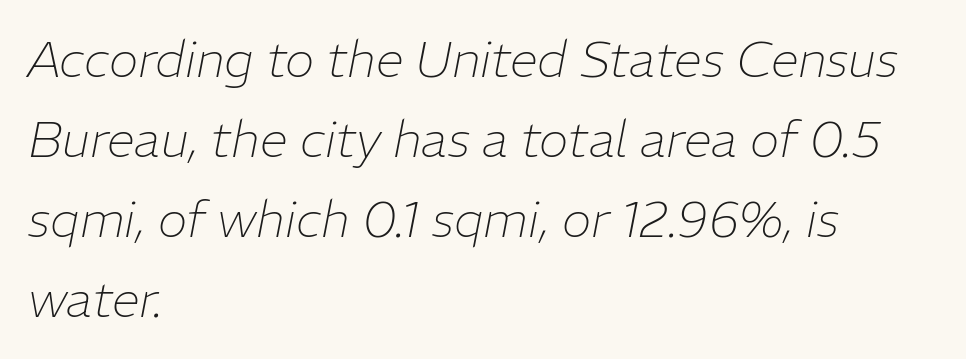
Q: Is the text bold? A: No.
Q: Is the text italic (slanted)? A: Yes, it leans right by about 11 degrees.
Q: Is the text underlined? A: No.
Q: How is the paragraph aligned? A: Left-aligned.
Q: Is the spacing between letters normal or unusually wide? A: Normal.
Q: Is the spacing between lines tight, normal or loose? A: Normal.
Q: Width (condensed, normal, or wide)? A: Normal.
Q: Stroke contrast? A: Low.
Q: x-height? A: Medium.
Q: Monospaced? A: No.
